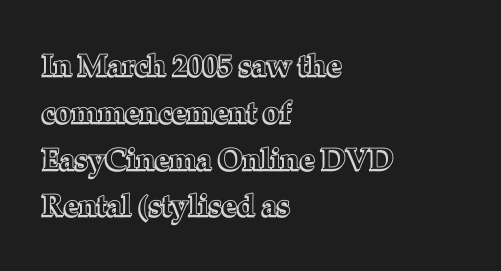
Q: Is the text italic (slanted)? A: No, it is upright.
Q: Is the text underlined? A: No.
Q: How is the paragraph aligned? A: Left-aligned.
Q: Is the spacing between letters normal or unusually wide? A: Normal.
Q: Is the spacing between lines tight, normal or loose? A: Normal.
Q: Width (condensed, normal, or wide)? A: Normal.
Q: x-height? A: Medium.
Q: Monospaced? A: No.
